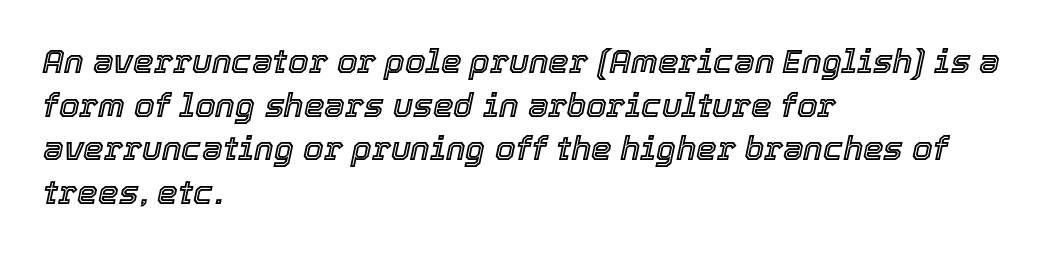
Q: Is the text italic (slanted)? A: Yes, it leans right by about 12 degrees.
Q: Is the text underlined? A: No.
Q: How is the paragraph aligned? A: Left-aligned.
Q: Is the spacing between letters normal or unusually wide? A: Normal.
Q: Is the spacing between lines tight, normal or loose? A: Normal.
Q: Width (condensed, normal, or wide)? A: Normal.
Q: x-height? A: Medium.
Q: Monospaced? A: No.
